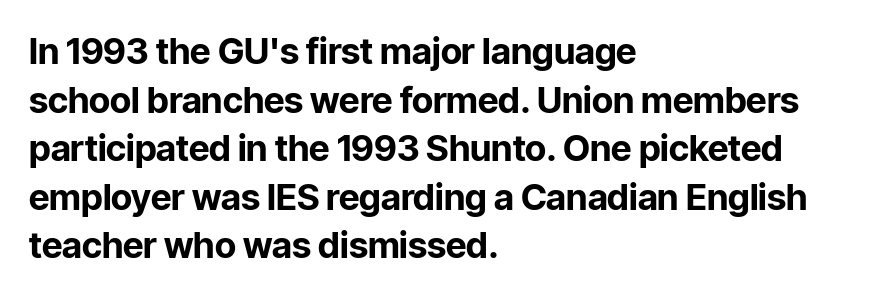
Q: Is the text bold? A: Yes.
Q: Is the text italic (slanted)? A: No, it is upright.
Q: Is the typeface a serif or a sans-serif typeface? A: Sans-serif.
Q: Is the text underlined? A: No.
Q: How is the paragraph aligned? A: Left-aligned.
Q: Is the spacing between letters normal or unusually wide? A: Normal.
Q: Is the spacing between lines tight, normal or loose? A: Normal.
Q: Width (condensed, normal, or wide)? A: Normal.
Q: Stroke contrast? A: Low.
Q: x-height? A: Medium.
Q: Monospaced? A: No.
